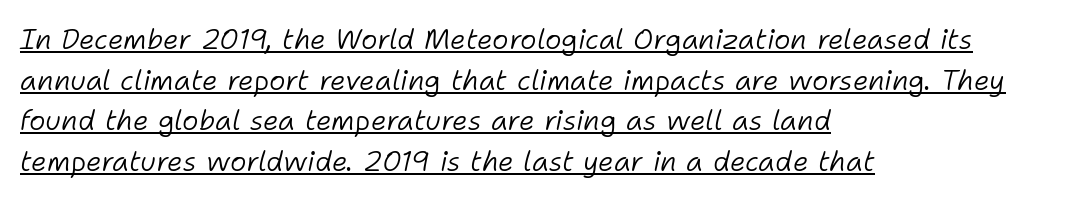
What decoration does the sample have? An underline. You could not count columns in this text — the font is proportionally spaced. Is there much room between lines? A standard amount, neither cramped nor airy. Does the copy run flush right? No — it runs flush left. The text carries the slant typical of an italic or oblique font. Weight class: somewhere from thin through regular.
